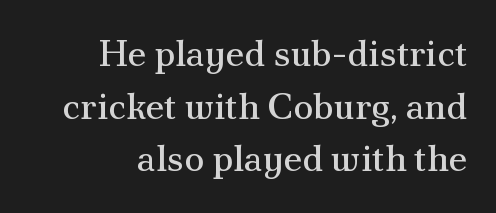
Q: Is the text bold? A: No.
Q: Is the text italic (slanted)? A: No, it is upright.
Q: Is the typeface a serif or a sans-serif typeface? A: Serif.
Q: Is the text underlined? A: No.
Q: How is the paragraph aligned? A: Right-aligned.
Q: Is the spacing between letters normal or unusually wide? A: Normal.
Q: Is the spacing between lines tight, normal or loose? A: Normal.
Q: Width (condensed, normal, or wide)? A: Normal.
Q: Stroke contrast? A: Medium.
Q: x-height? A: Small.
Q: Monospaced? A: No.
